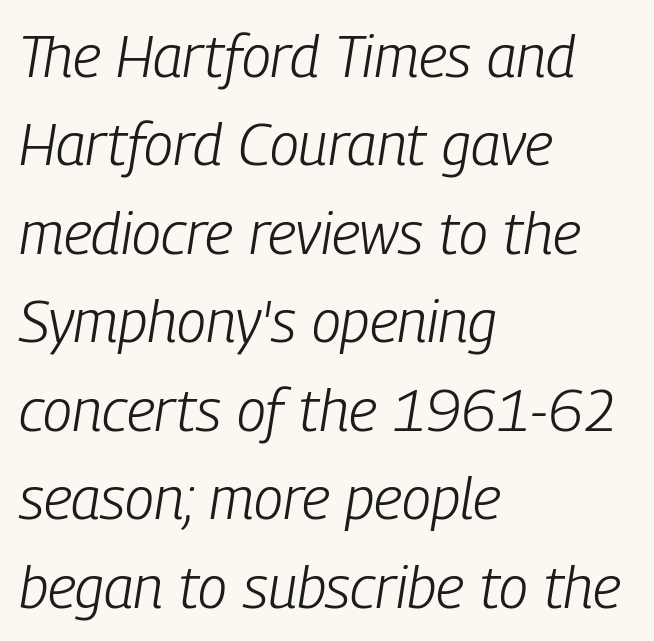
The image shows 59 px light, condensed type, italic (leaning right); set left-aligned, normal line spacing (1.5x), normal letter spacing, not underlined; low stroke contrast and a medium x-height.
